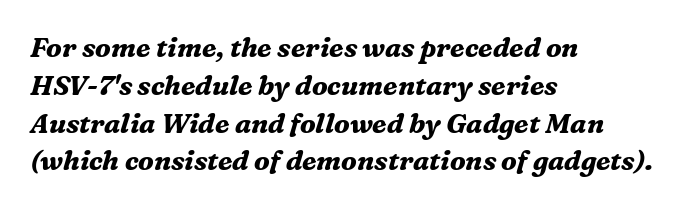
Q: Is the text bold? A: Yes.
Q: Is the text italic (slanted)? A: Yes, it leans right by about 16 degrees.
Q: Is the text underlined? A: No.
Q: How is the paragraph aligned? A: Left-aligned.
Q: Is the spacing between letters normal or unusually wide? A: Normal.
Q: Is the spacing between lines tight, normal or loose? A: Normal.
